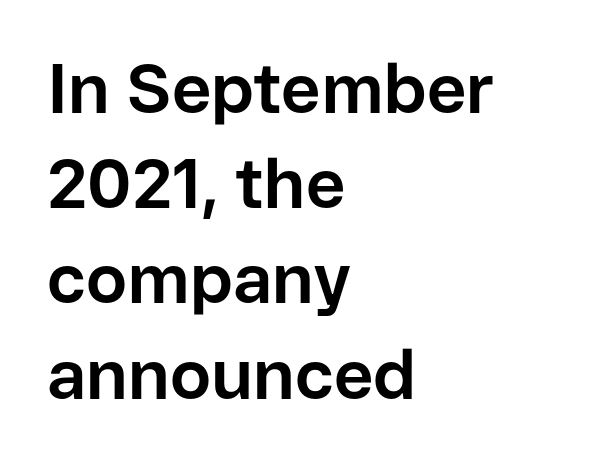
{"serif": "no", "italic": "no", "bold": "yes", "weight": "bold", "width": "normal", "stroke_contrast": "low", "x_height": "medium", "monospaced": "no", "underline": "no", "align": "left", "line_spacing": "normal", "line_spacing_ratio": 1.38, "letter_spacing": "normal", "letter_spacing_em": 0.0, "glyph_px": 69}
